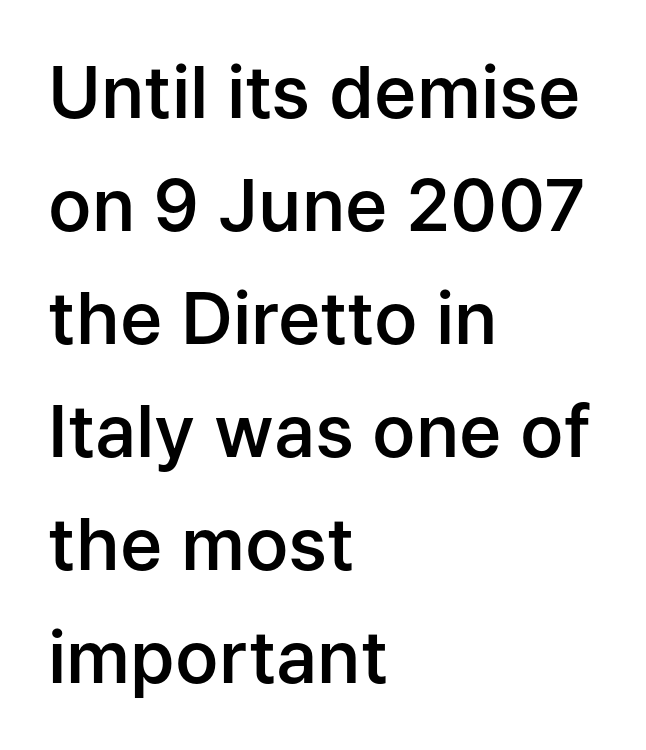
{"serif": "no", "italic": "no", "bold": "semi", "weight": "semibold", "width": "normal", "stroke_contrast": "low", "x_height": "medium", "monospaced": "no", "underline": "no", "align": "left", "line_spacing": "normal", "line_spacing_ratio": 1.57, "letter_spacing": "normal", "letter_spacing_em": 0.0, "glyph_px": 72}
